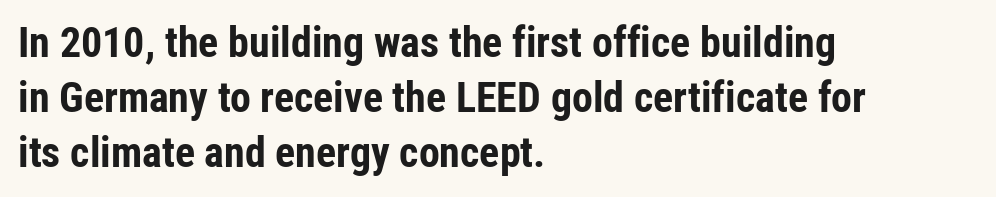
The image shows 42 px bold, condensed sans-serif type, upright; set left-aligned, normal line spacing (1.31x), normal letter spacing, not underlined; low stroke contrast and a medium x-height.
